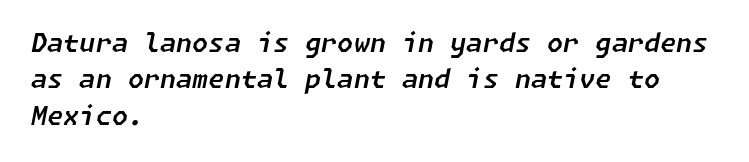
Q: Is the text italic (slanted)? A: Yes, it leans right by about 11 degrees.
Q: Is the text underlined? A: No.
Q: How is the paragraph aligned? A: Left-aligned.
Q: Is the spacing between letters normal or unusually wide? A: Normal.
Q: Is the spacing between lines tight, normal or loose? A: Normal.
